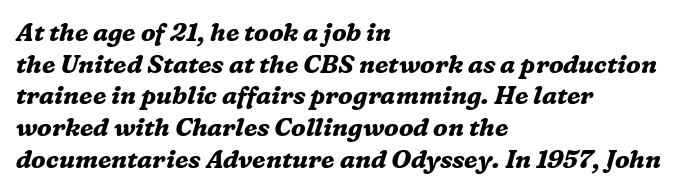
Q: Is the text bold? A: Yes.
Q: Is the text italic (slanted)? A: Yes, it leans right by about 16 degrees.
Q: Is the text underlined? A: No.
Q: How is the paragraph aligned? A: Left-aligned.
Q: Is the spacing between letters normal or unusually wide? A: Normal.
Q: Is the spacing between lines tight, normal or loose? A: Normal.
